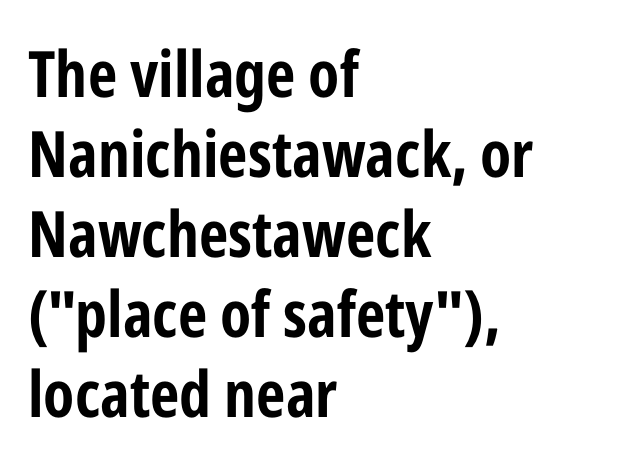
Q: Is the text bold? A: Yes.
Q: Is the text italic (slanted)? A: No, it is upright.
Q: Is the typeface a serif or a sans-serif typeface? A: Sans-serif.
Q: Is the text underlined? A: No.
Q: How is the paragraph aligned? A: Left-aligned.
Q: Is the spacing between letters normal or unusually wide? A: Normal.
Q: Is the spacing between lines tight, normal or loose? A: Normal.
Q: Width (condensed, normal, or wide)? A: Condensed.
Q: Stroke contrast? A: Low.
Q: x-height? A: Medium.
Q: Monospaced? A: No.
